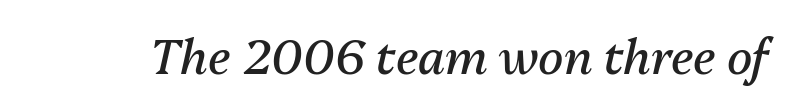
The passage shown is typed in a proportional face where columns would drift. The font sits on the lighter half of the weight spectrum, regular included. Underline: absent. Honestly, the letter spacing is just normal — you wouldn't notice it. The letters are slanted; this is an italic face.
